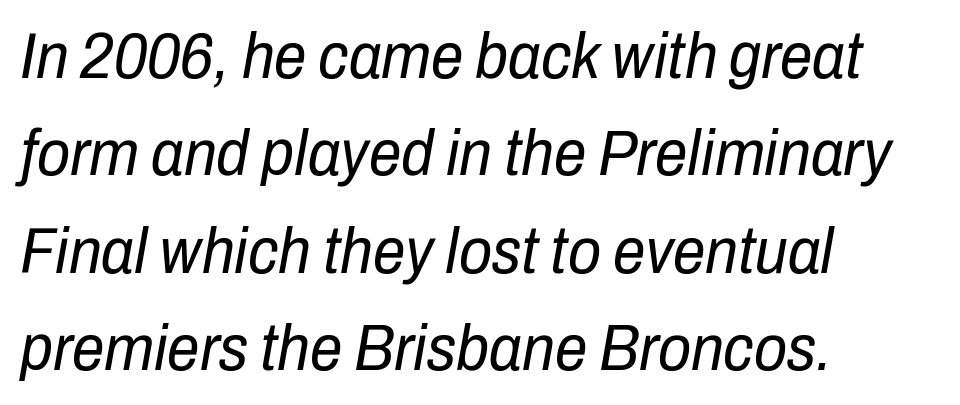
{"italic": "yes", "lean": "right", "slant_degrees": 10, "bold": "no", "weight": "regular", "width": "condensed", "stroke_contrast": "low", "x_height": "medium", "monospaced": "no", "underline": "no", "align": "left", "line_spacing": "normal", "line_spacing_ratio": 1.5, "letter_spacing": "normal", "letter_spacing_em": 0.0, "glyph_px": 65}
